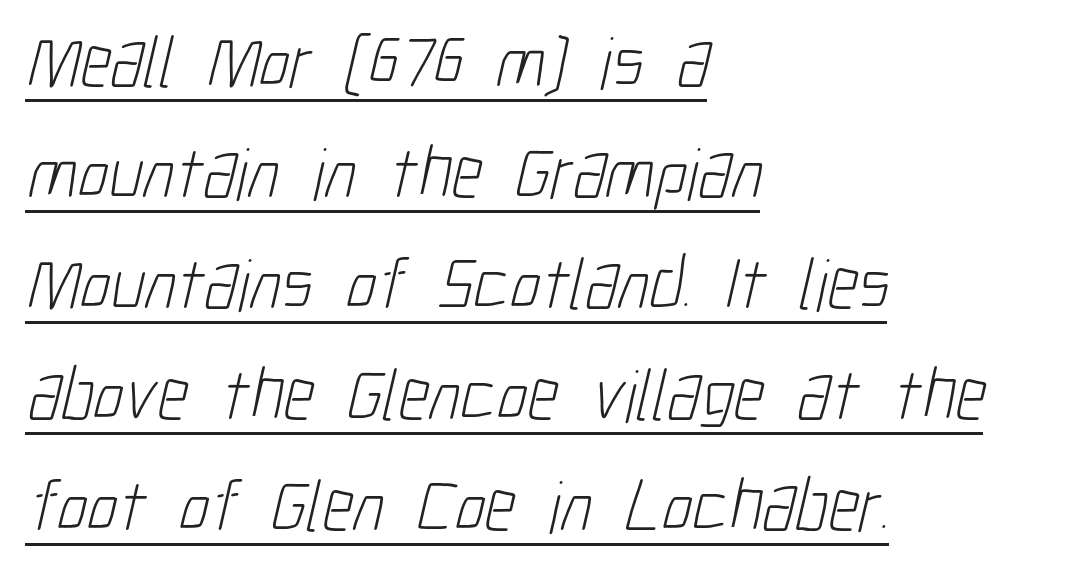
Q: Is the text bold? A: No.
Q: Is the typeface a serif or a sans-serif typeface? A: Sans-serif.
Q: Is the text underlined? A: Yes.
Q: How is the paragraph aligned? A: Left-aligned.
Q: Is the spacing between letters normal or unusually wide? A: Normal.
Q: Is the spacing between lines tight, normal or loose? A: Normal.
Q: Width (condensed, normal, or wide)? A: Condensed.
Q: Stroke contrast? A: Low.
Q: x-height? A: Medium.
Q: Monospaced? A: No.
